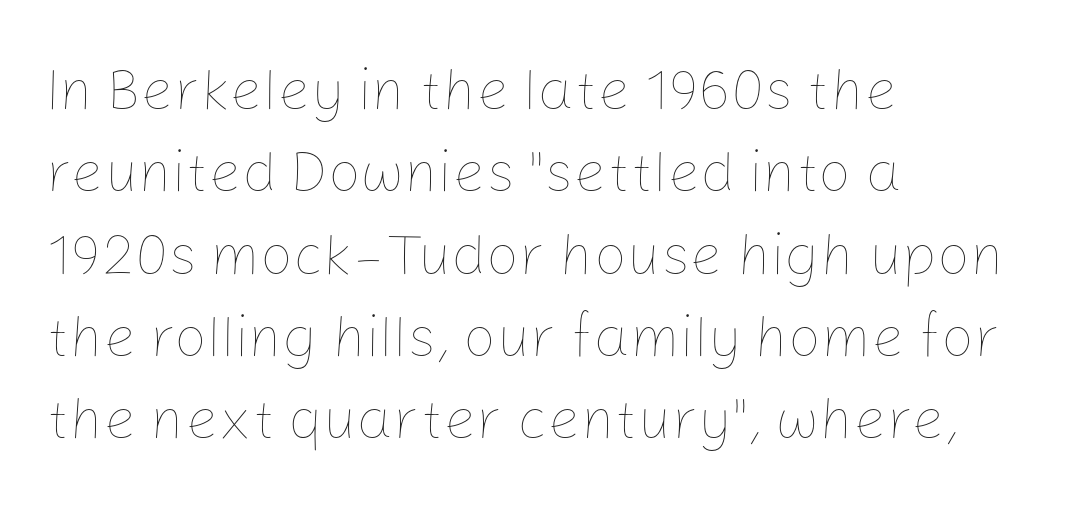
Q: Is the text bold? A: No.
Q: Is the text italic (slanted)? A: No, it is upright.
Q: Is the text underlined? A: No.
Q: How is the paragraph aligned? A: Left-aligned.
Q: Is the spacing between letters normal or unusually wide? A: Normal.
Q: Is the spacing between lines tight, normal or loose? A: Normal.
Q: Width (condensed, normal, or wide)? A: Normal.
Q: Stroke contrast? A: Low.
Q: x-height? A: Medium.
Q: Monospaced? A: No.
